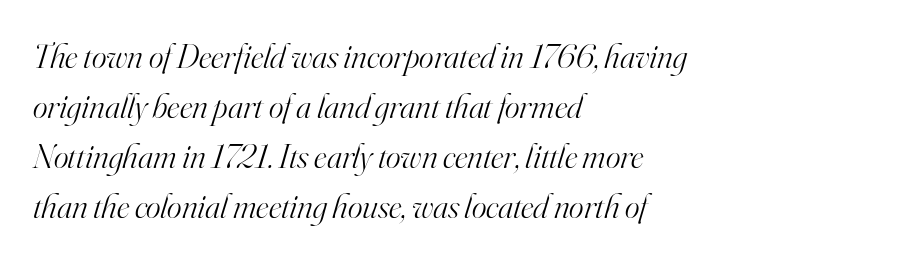
{"serif": "yes", "italic": "yes", "lean": "right", "slant_degrees": 16, "bold": "no", "weight": "light", "width": "normal", "stroke_contrast": "high", "x_height": "small", "monospaced": "no", "underline": "no", "align": "left", "line_spacing": "normal", "line_spacing_ratio": 1.43, "letter_spacing": "normal", "letter_spacing_em": 0.0, "glyph_px": 35}
